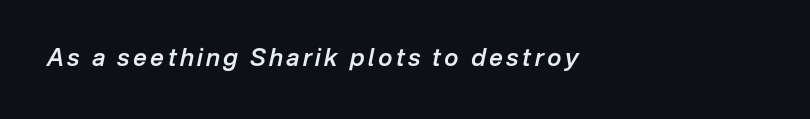
Q: Is the text bold? A: Semi-bold.
Q: Is the text italic (slanted)? A: Yes, it leans right by about 12 degrees.
Q: Is the text underlined? A: No.
Q: How is the paragraph aligned? A: Left-aligned.
